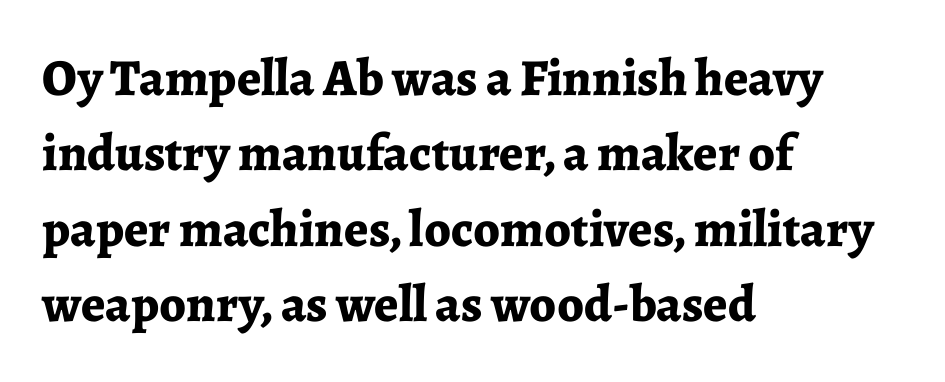
A dark, heavy texture on the line: the type is bold. Just letters on the line, the space beneath them empty. Leftover space on each line is placed entirely after the last word. The glyphs in this specimen are seriffed.
